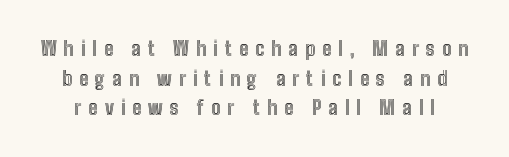
Q: Is the text italic (slanted)? A: No, it is upright.
Q: Is the text underlined? A: No.
Q: Is the spacing between letters normal or unusually wide? A: Unusually wide.
Q: Is the spacing between lines tight, normal or loose? A: Normal.
